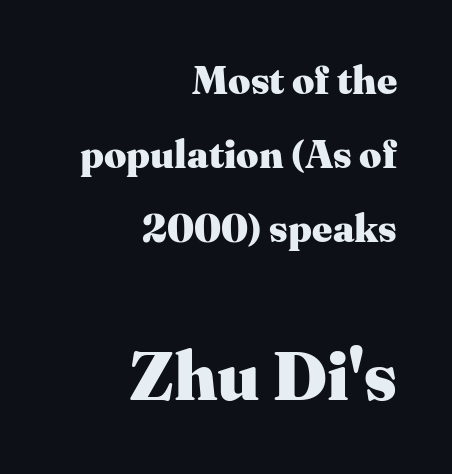
Is there any slant? The stems are plumb. I'd describe the lettering as bold — thick and assertive. Bigger letters appear in the bottom chunk; the top chunk is reduced. A typesetter would call this proportional, since set widths differ per character.
